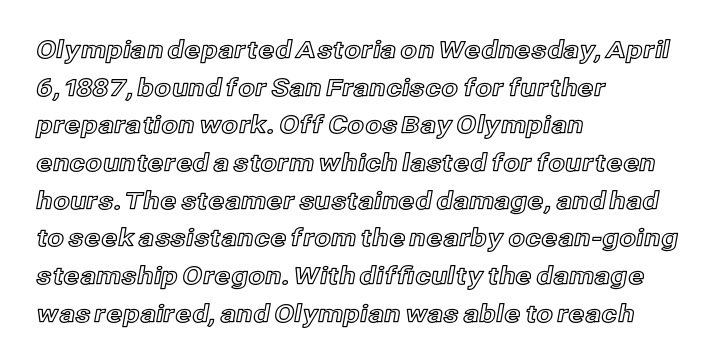
{"underline": "no", "align": "left", "line_spacing": "normal", "line_spacing_ratio": 1.57, "letter_spacing": "normal", "letter_spacing_em": 0.0, "glyph_px": 24}
